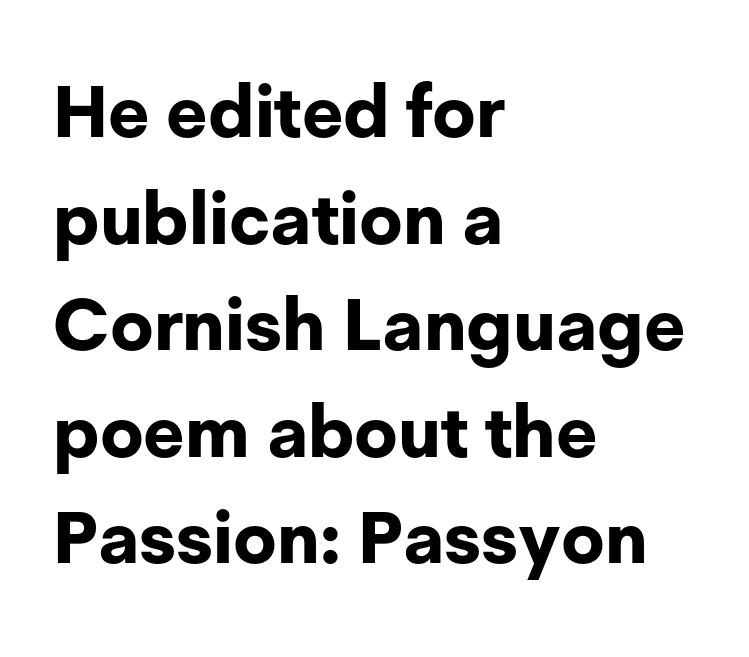
{"serif": "no", "italic": "no", "bold": "yes", "weight": "bold", "width": "normal", "stroke_contrast": "low", "x_height": "medium", "monospaced": "no", "underline": "no", "align": "left", "line_spacing": "normal", "line_spacing_ratio": 1.48, "letter_spacing": "normal", "letter_spacing_em": 0.0, "glyph_px": 72}
